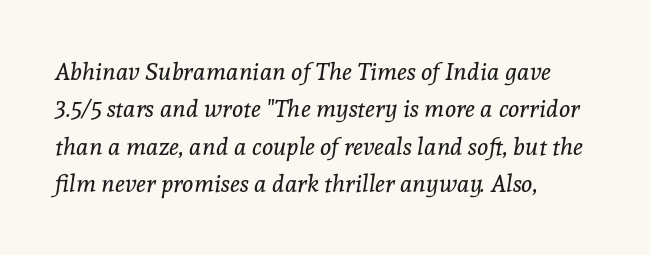
{"italic": "yes", "lean": "right", "slant_degrees": 8, "bold": "no", "underline": "no", "align": "left", "line_spacing": "normal", "line_spacing_ratio": 1.56, "letter_spacing": "normal", "letter_spacing_em": 0.0, "glyph_px": 24}
